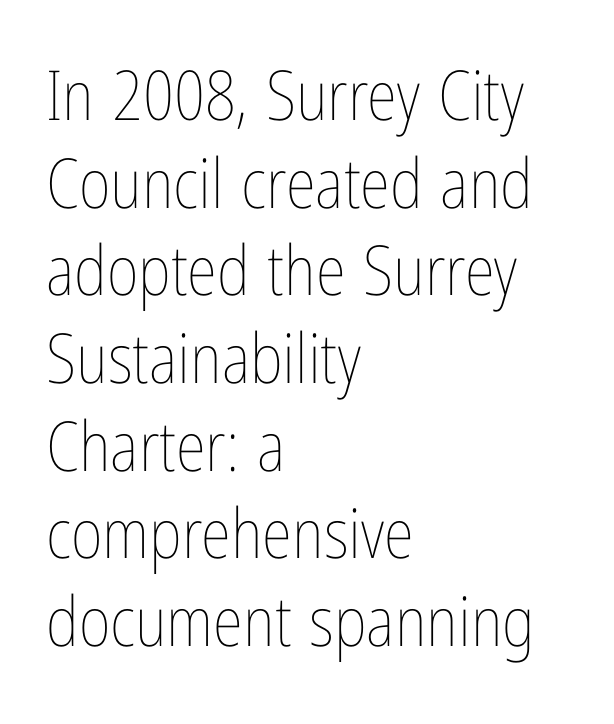
{"italic": "no", "bold": "no", "weight": "thin", "width": "condensed", "stroke_contrast": "low", "x_height": "medium", "monospaced": "no", "underline": "no", "align": "left", "line_spacing": "normal", "line_spacing_ratio": 1.27, "letter_spacing": "normal", "letter_spacing_em": 0.0, "glyph_px": 69}
